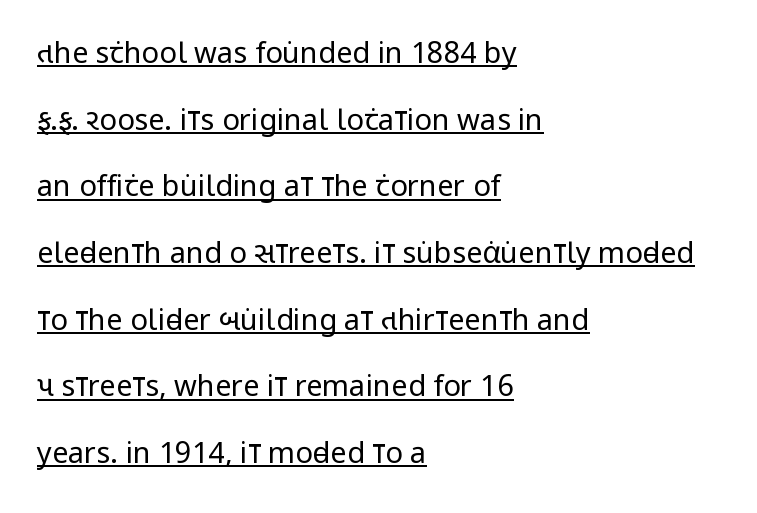
The image shows 29 px regular-weight, condensed sans-serif type, upright; set left-aligned, loose line spacing (2.3x), normal letter spacing, underlined; low stroke contrast and a large x-height.
